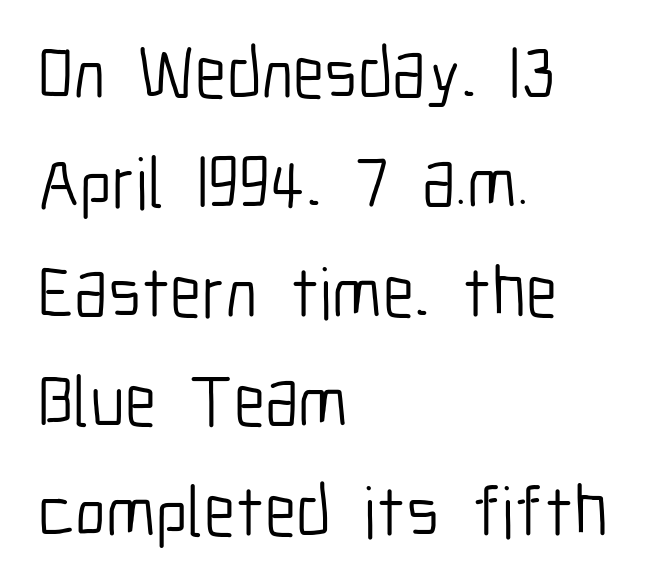
Q: Is the text bold? A: No.
Q: Is the text italic (slanted)? A: No, it is upright.
Q: Is the typeface a serif or a sans-serif typeface? A: Sans-serif.
Q: Is the text underlined? A: No.
Q: How is the paragraph aligned? A: Left-aligned.
Q: Is the spacing between letters normal or unusually wide? A: Normal.
Q: Is the spacing between lines tight, normal or loose? A: Normal.
Q: Width (condensed, normal, or wide)? A: Condensed.
Q: Stroke contrast? A: Low.
Q: x-height? A: Medium.
Q: Monospaced? A: No.
